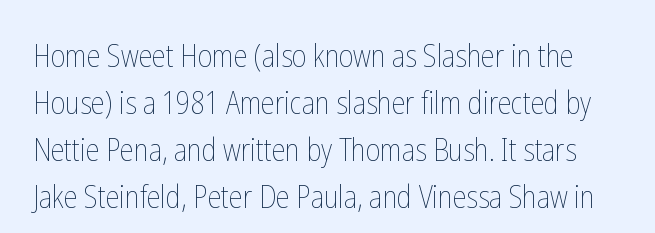
Q: Is the text bold? A: No.
Q: Is the text italic (slanted)? A: No, it is upright.
Q: Is the text underlined? A: No.
Q: Is the spacing between letters normal or unusually wide? A: Normal.
Q: Is the spacing between lines tight, normal or loose? A: Normal.
Q: Width (condensed, normal, or wide)? A: Condensed.
Q: Stroke contrast? A: Low.
Q: x-height? A: Medium.
Q: Monospaced? A: No.
